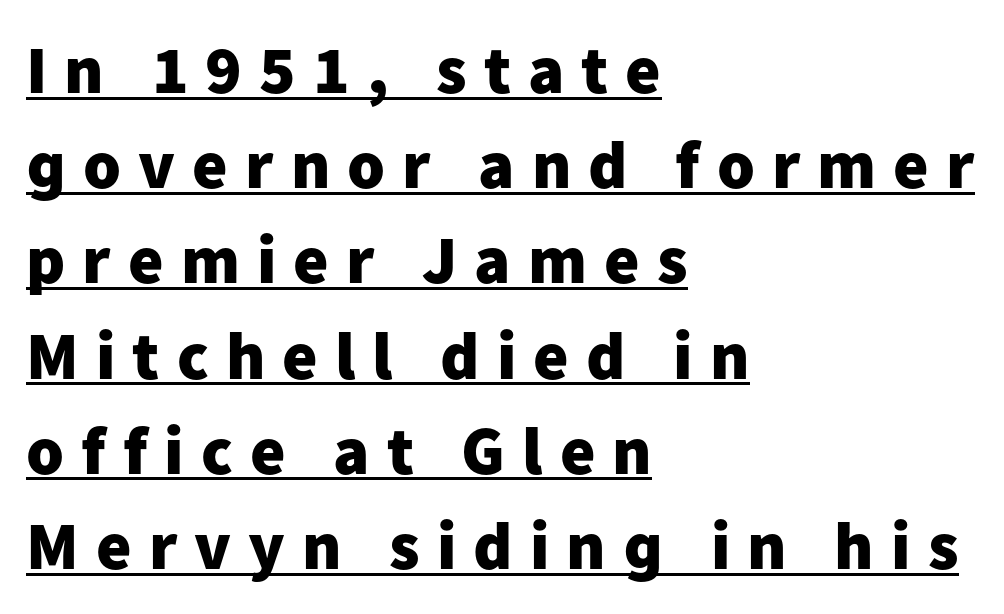
Q: Is the text bold? A: Yes.
Q: Is the text italic (slanted)? A: No, it is upright.
Q: Is the typeface a serif or a sans-serif typeface? A: Sans-serif.
Q: Is the text underlined? A: Yes.
Q: How is the paragraph aligned? A: Left-aligned.
Q: Is the spacing between letters normal or unusually wide? A: Unusually wide.
Q: Is the spacing between lines tight, normal or loose? A: Normal.
Q: Width (condensed, normal, or wide)? A: Normal.
Q: Stroke contrast? A: Low.
Q: x-height? A: Medium.
Q: Monospaced? A: No.
